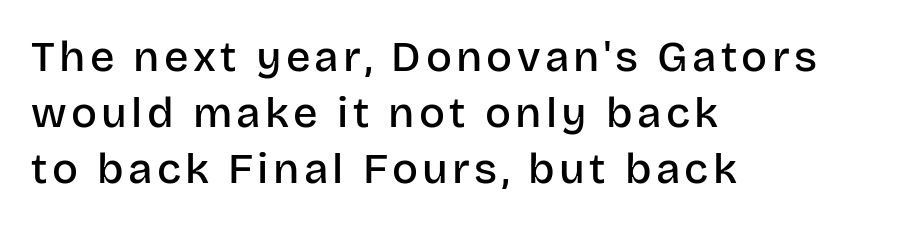
Q: Is the text bold? A: Semi-bold.
Q: Is the text italic (slanted)? A: No, it is upright.
Q: Is the typeface a serif or a sans-serif typeface? A: Sans-serif.
Q: Is the text underlined? A: No.
Q: How is the paragraph aligned? A: Left-aligned.
Q: Is the spacing between lines tight, normal or loose? A: Normal.
Q: Width (condensed, normal, or wide)? A: Normal.
Q: Stroke contrast? A: Low.
Q: x-height? A: Large.
Q: Monospaced? A: No.
